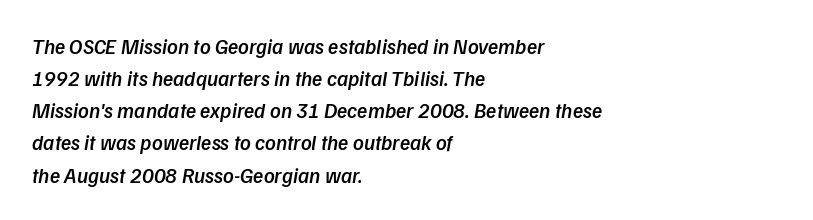
{"bold": "semi", "underline": "no", "align": "left", "line_spacing": "normal", "line_spacing_ratio": 1.53, "letter_spacing": "normal", "letter_spacing_em": 0.0, "glyph_px": 21}
